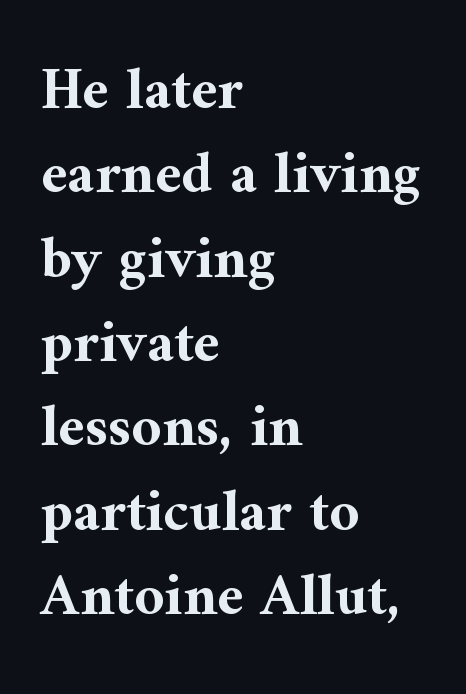
The passage shown is typeset with a serif family. Compared with a centered layout, this one pins lines to the left instead. A typesetter would call this zero additional tracking. Quick note: not italic, upright. Think of a printed novel: that variable character pitch is what you see here.
